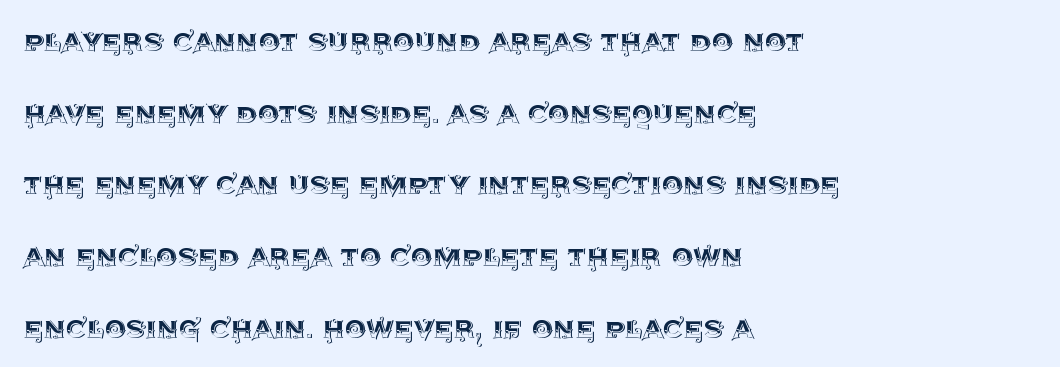
The image shows 34 px text type, upright; set left-aligned, loose line spacing (2.11x), normal letter spacing, not underlined; a large x-height.
